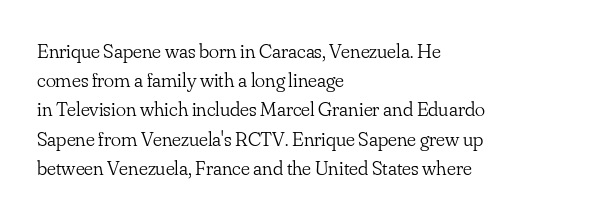
Tracking here is standard; glyphs follow each other at the usual distance. Heft: none added — not bold. These lines are set flush left with a ragged right edge. The letters stand straight up with perfectly vertical stems. Has an underline been added? It has not.
